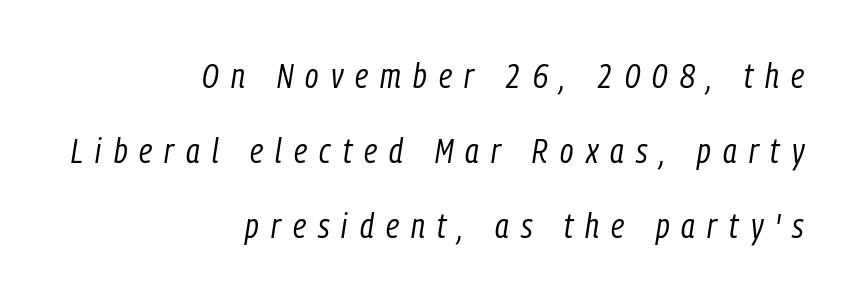
Q: Is the text bold? A: No.
Q: Is the text italic (slanted)? A: Yes, it leans right by about 9 degrees.
Q: Is the text underlined? A: No.
Q: How is the paragraph aligned? A: Right-aligned.
Q: Is the spacing between letters normal or unusually wide? A: Unusually wide.
Q: Is the spacing between lines tight, normal or loose? A: Loose.
Q: Width (condensed, normal, or wide)? A: Condensed.
Q: Stroke contrast? A: Low.
Q: x-height? A: Medium.
Q: Monospaced? A: No.
